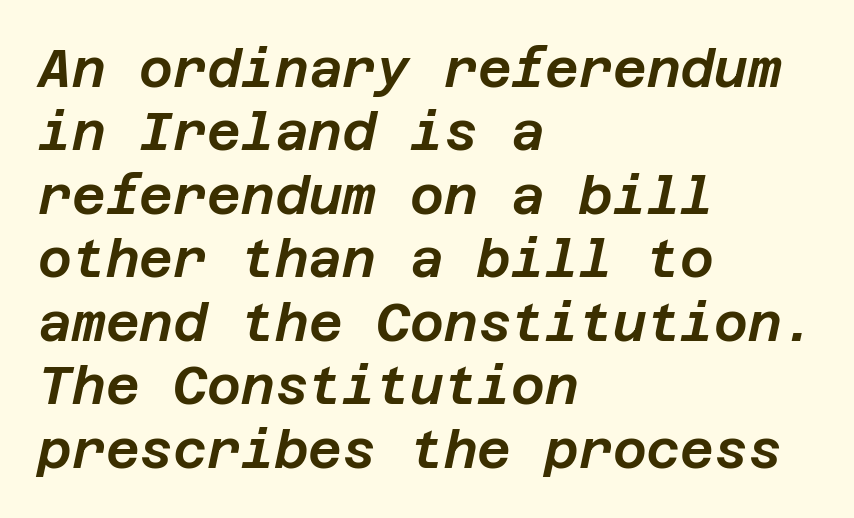
Q: Is the text italic (slanted)? A: Yes, it leans right by about 12 degrees.
Q: Is the text underlined? A: No.
Q: How is the paragraph aligned? A: Left-aligned.
Q: Is the spacing between letters normal or unusually wide? A: Normal.
Q: Width (condensed, normal, or wide)? A: Normal.
Q: Stroke contrast? A: Low.
Q: x-height? A: Large.
